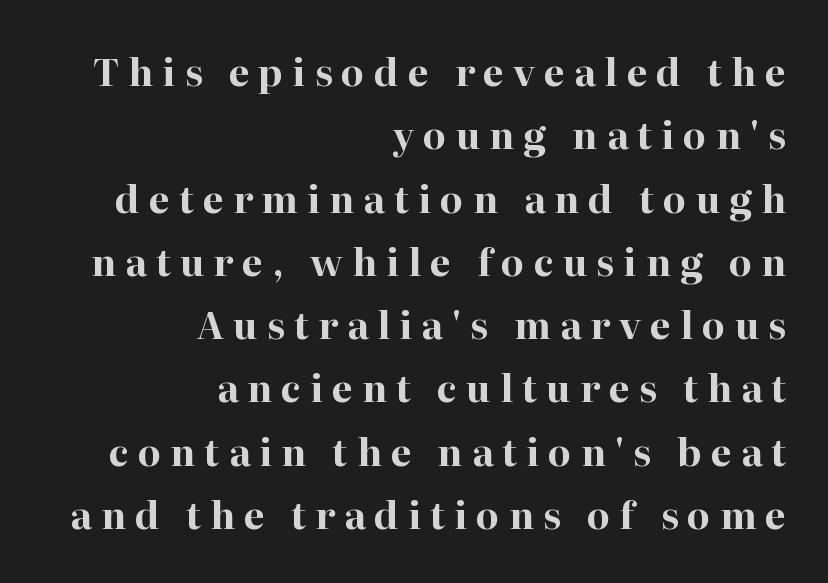
The image shows 37 px bold serif type, upright; set right-aligned, line spacing 1.71x, unusually wide letter spacing (+0.25 em), not underlined; high stroke contrast and a medium x-height.
